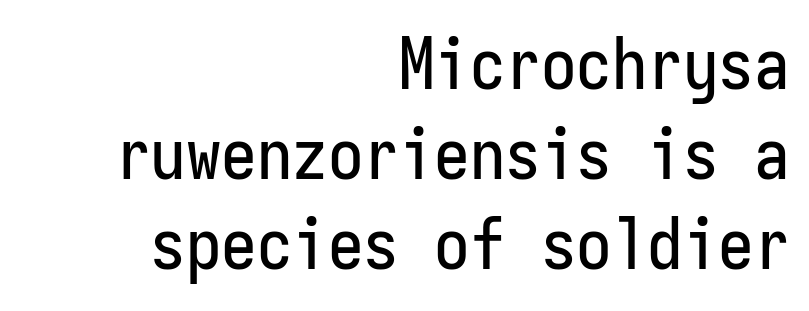
The image shows 71 px condensed sans-serif type, upright, monospaced; set right-aligned, normal line spacing (1.27x), normal letter spacing, not underlined; low stroke contrast and a medium x-height.
